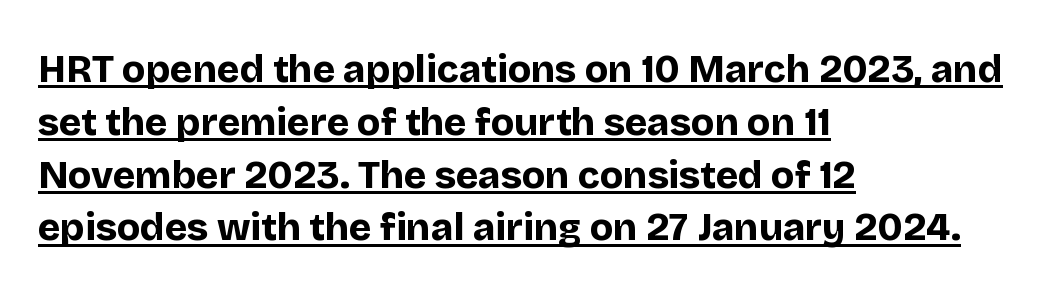
Unlike italic type, these characters show no tilt at all. Nothing unusual about the tracking: characters are spaced as the font intends. The glyphs in this specimen are sans serif. This sample carries an underscore along the baseline area. Strong, thick strokes mark this as bold type.
